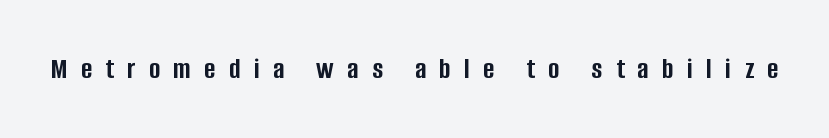
{"serif": "no", "italic": "no", "bold": "yes", "weight": "semibold", "width": "condensed", "stroke_contrast": "low", "x_height": "large", "monospaced": "no", "underline": "no", "letter_spacing": "wide", "letter_spacing_em": 0.45, "glyph_px": 30}
